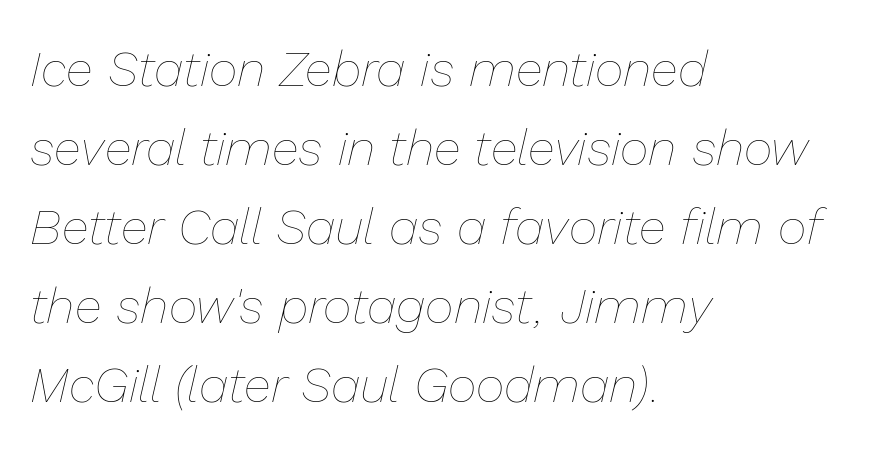
{"italic": "yes", "lean": "right", "slant_degrees": 13, "bold": "no", "weight": "thin", "width": "normal", "stroke_contrast": "low", "x_height": "medium", "monospaced": "no", "underline": "no", "align": "left", "line_spacing": "normal", "line_spacing_ratio": 1.58, "letter_spacing": "normal", "letter_spacing_em": 0.0, "glyph_px": 50}
